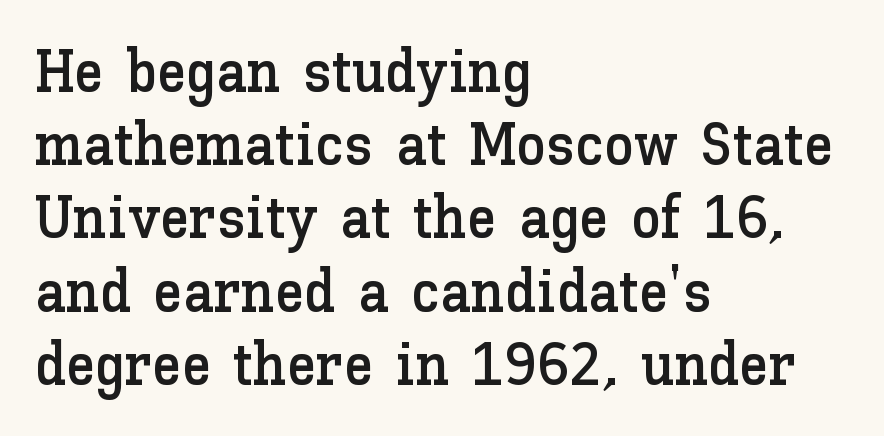
Q: Is the text italic (slanted)? A: No, it is upright.
Q: Is the text underlined? A: No.
Q: How is the paragraph aligned? A: Left-aligned.
Q: Is the spacing between letters normal or unusually wide? A: Normal.
Q: Width (condensed, normal, or wide)? A: Normal.
Q: Stroke contrast? A: Low.
Q: x-height? A: Medium.
Q: Monospaced? A: No.
